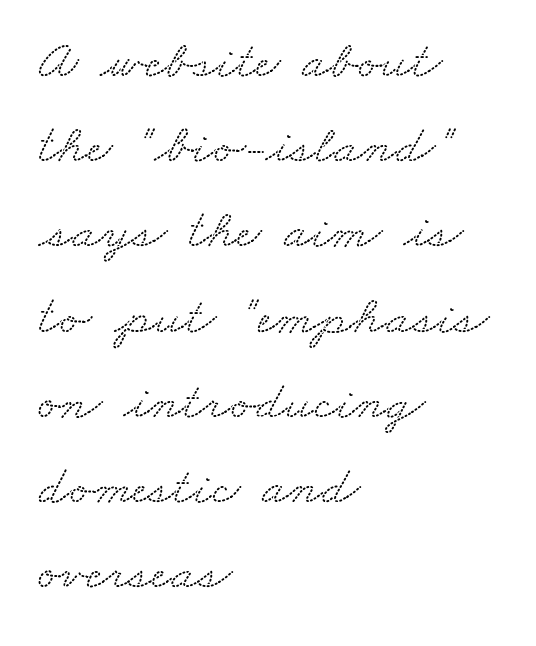
{"serif": "yes", "width": "wide", "stroke_contrast": "low", "x_height": "small", "monospaced": "no", "underline": "no", "align": "left", "line_spacing": "normal", "line_spacing_ratio": 1.55, "letter_spacing": "normal", "letter_spacing_em": 0.0, "glyph_px": 55}
